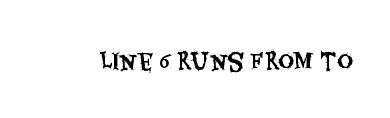
Tall strokes in this sample are plumb rather than angled. Short note: letters normally spaced. Lines of text with bare space underneath.
